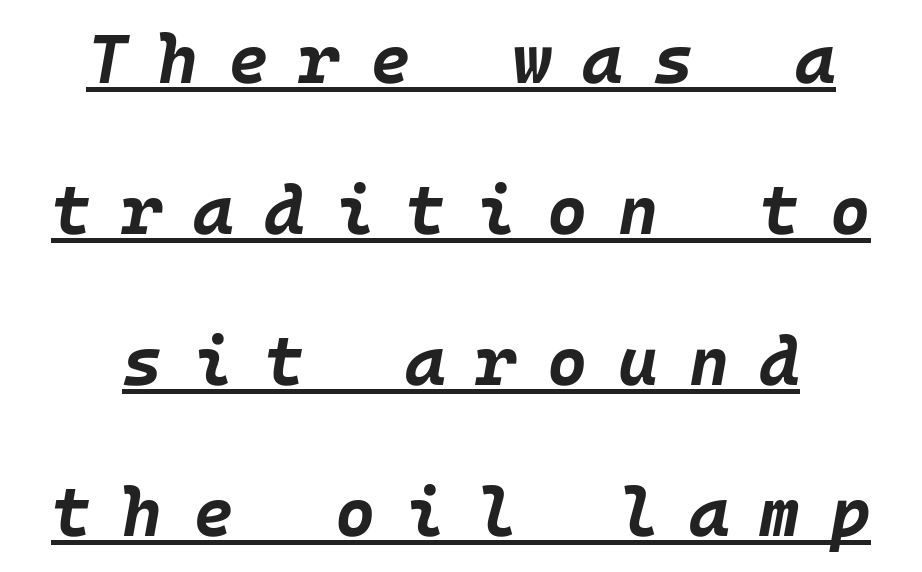
{"italic": "yes", "lean": "right", "slant_degrees": 10, "bold": "yes", "weight": "bold", "width": "normal", "stroke_contrast": "low", "x_height": "large", "underline": "yes", "align": "center", "line_spacing": "loose", "line_spacing_ratio": 2.19, "letter_spacing": "wide", "letter_spacing_em": 0.44, "glyph_px": 69}
